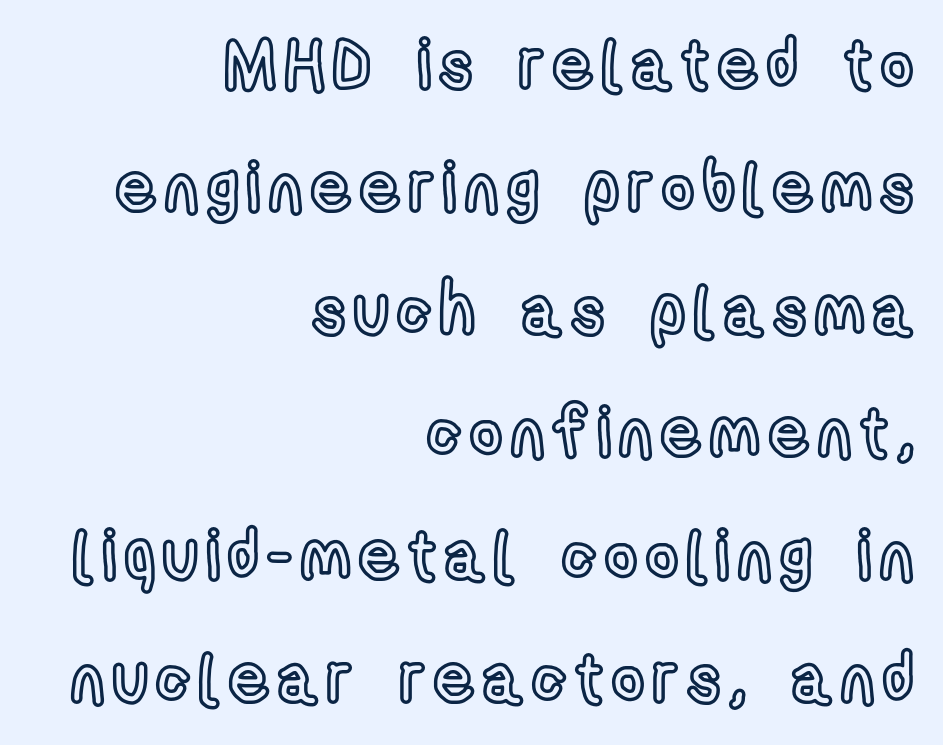
The image shows 69 px condensed type, upright; set right-aligned, line spacing 1.78x, not underlined; a medium x-height.
